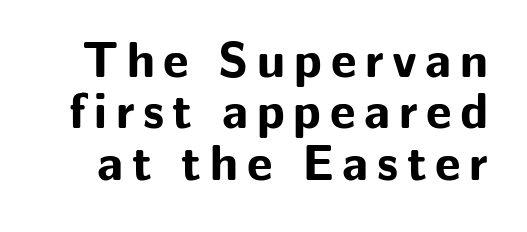
The image shows 50 px bold sans-serif type, upright; set tight line spacing (1.03x), not underlined; low stroke contrast and a medium x-height.
